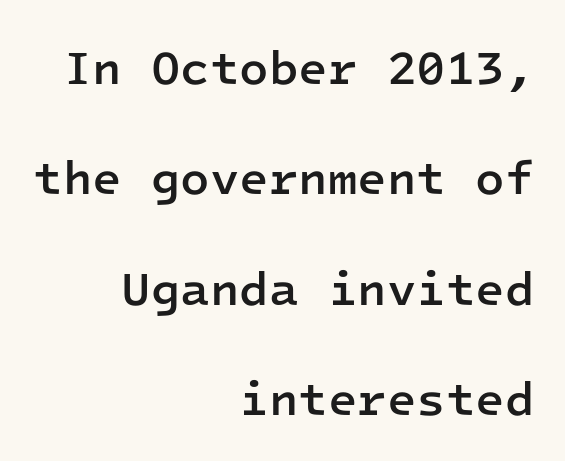
Note the uniform advance width — an 'i' takes as much space as an 'm'. Successive baselines arrive slowly, with a big drop between each. When letters stand straight like this, we call the style roman or upright. Anything drawn beneath the words? Only blank space.
